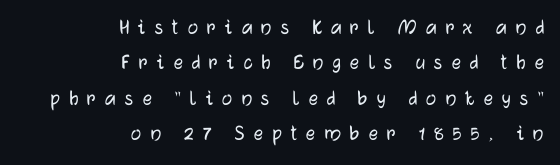
Letters rest on an invisible, unmarked baseline. Letter spacing: wide. Style check: upright. Leading: standard. Casual observation: everything's shoved over to the right.
